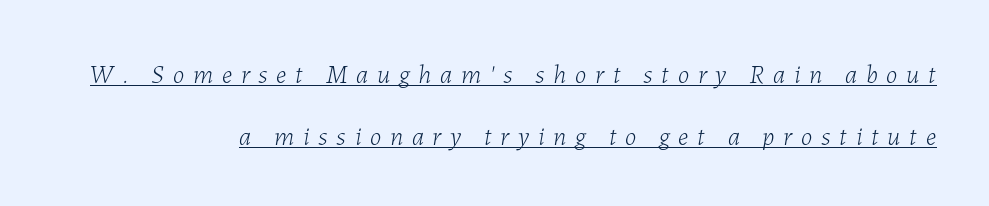
{"italic": "yes", "lean": "right", "slant_degrees": 7, "bold": "no", "underline": "yes", "align": "right", "line_spacing": "loose", "line_spacing_ratio": 2.38, "letter_spacing": "wide", "letter_spacing_em": 0.34, "glyph_px": 26}
